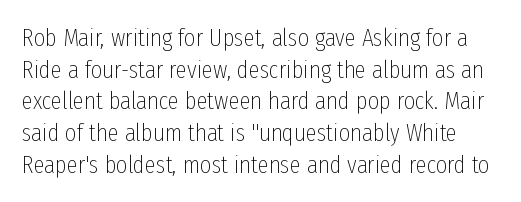
Q: Is the text bold? A: No.
Q: Is the text italic (slanted)? A: No, it is upright.
Q: Is the text underlined? A: No.
Q: Is the spacing between letters normal or unusually wide? A: Normal.
Q: Is the spacing between lines tight, normal or loose? A: Normal.
